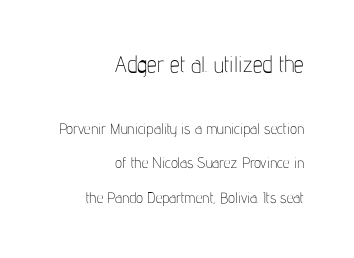
Q: Is the text bold? A: No.
Q: Is the text italic (slanted)? A: No, it is upright.
Q: Is the text underlined? A: No.
Q: How is the paragraph aligned? A: Right-aligned.
Q: Is the spacing between letters normal or unusually wide? A: Normal.
Q: Is the spacing between lines tight, normal or loose? A: Loose.
Q: Which block of text is set in a larger size, the first (top) or the second (bottom)? A: The first (top) one.
